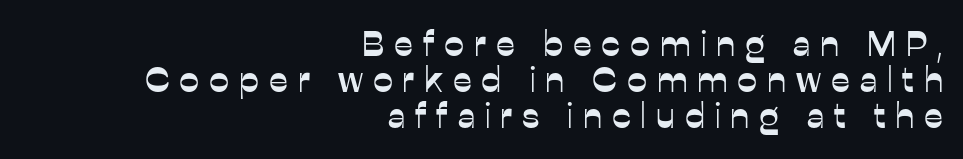
{"serif": "no", "italic": "no", "width": "normal", "stroke_contrast": "low", "x_height": "medium", "monospaced": "no", "underline": "no", "align": "right", "line_spacing": "tight", "line_spacing_ratio": 1.0, "letter_spacing": "wide", "letter_spacing_em": 0.27, "glyph_px": 36}
